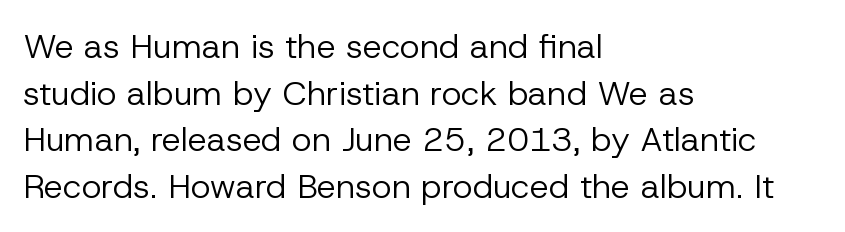
{"serif": "no", "italic": "no", "bold": "no", "weight": "regular", "width": "normal", "stroke_contrast": "low", "x_height": "medium", "monospaced": "no", "underline": "no", "align": "left", "line_spacing": "normal", "line_spacing_ratio": 1.37, "letter_spacing": "normal", "letter_spacing_em": 0.0, "glyph_px": 34}
